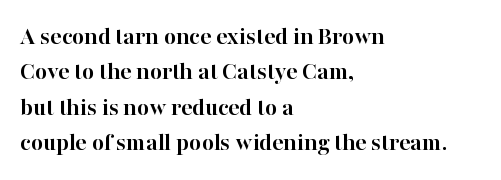
The image shows 26 px bold type, upright; set left-aligned, normal line spacing (1.36x), normal letter spacing, not underlined.
